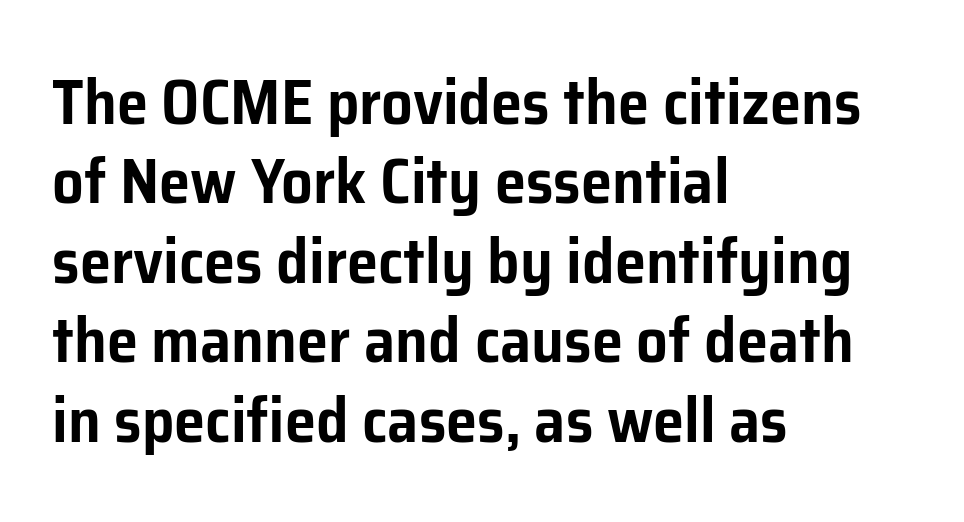
The image shows 63 px sans-serif type, upright; set left-aligned, normal line spacing (1.26x), normal letter spacing, not underlined; low stroke contrast and a medium x-height.
